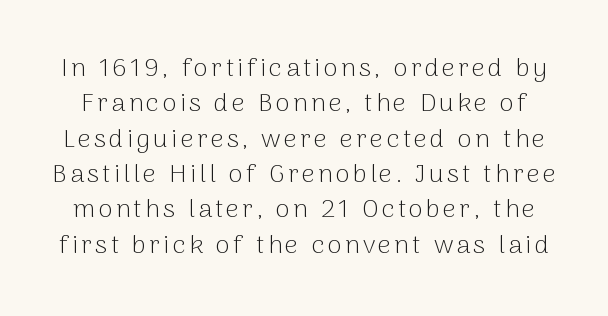
The image shows 26 px text type, upright; set normal line spacing (1.36x), not underlined.
